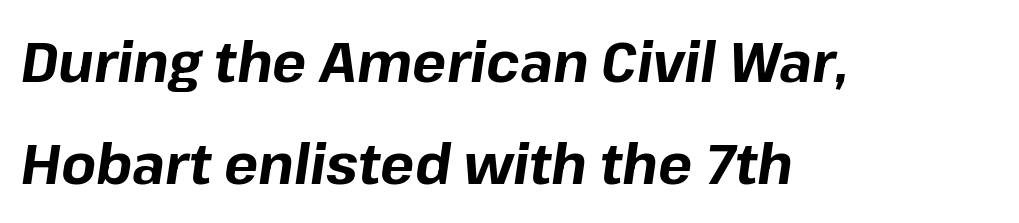
Slanted lettering throughout. No word sits above an underline. The tracking reads as untouched default to a designer's eye. Strong, thick strokes mark this as bold type.
